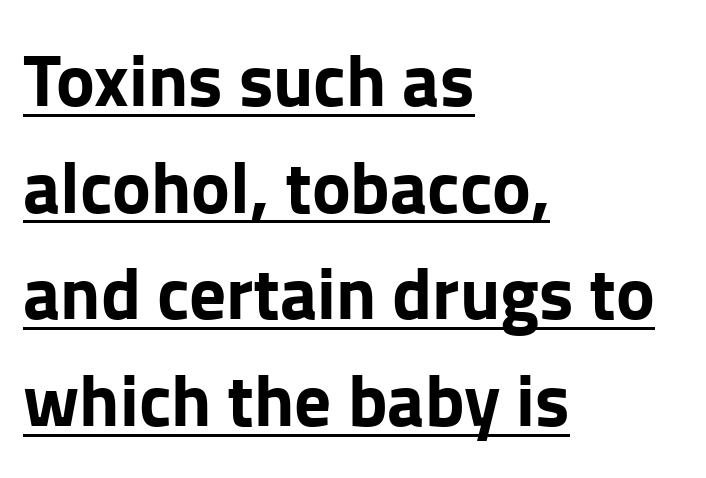
Notice how the stems are strictly vertical — no italics here. The letters are bold, with thick, heavy strokes. This sample is left-justified, so line endings fall wherever the words run out. This is sans-serif lettering, the kind often seen on screens and signage. Reading down the column, the eye jumps a familiar distance to each next line. Think of a printed novel: that variable character pitch is what you see here.
